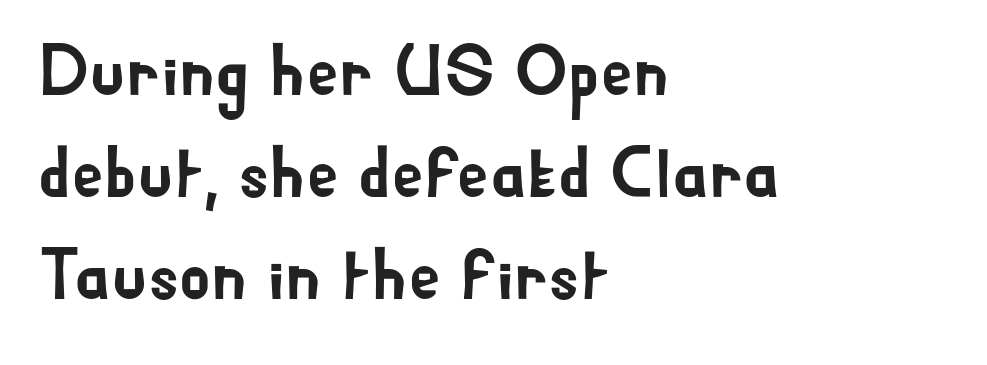
The image shows 72 px sans-serif type, upright; set left-aligned, normal line spacing (1.42x), normal letter spacing, not underlined; low stroke contrast and a small x-height.
